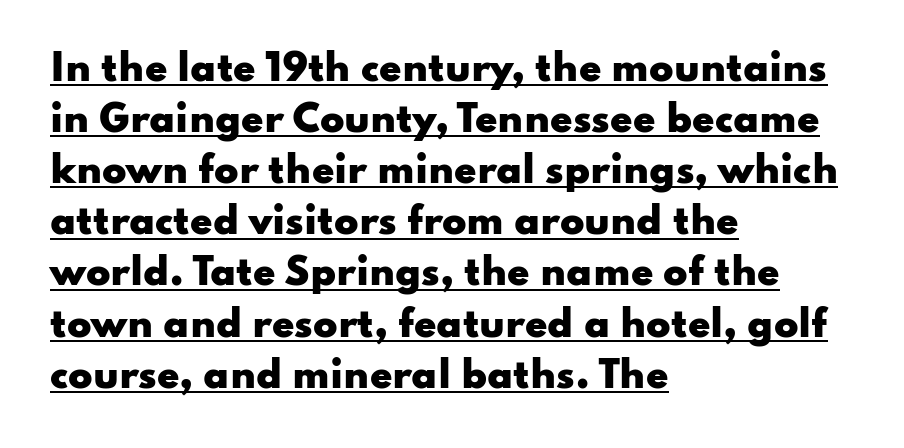
{"serif": "no", "italic": "no", "bold": "yes", "weight": "heavy", "width": "wide", "stroke_contrast": "low", "x_height": "small", "monospaced": "no", "underline": "yes", "align": "left", "line_spacing": "normal", "line_spacing_ratio": 1.42, "letter_spacing": "normal", "letter_spacing_em": 0.0, "glyph_px": 36}
